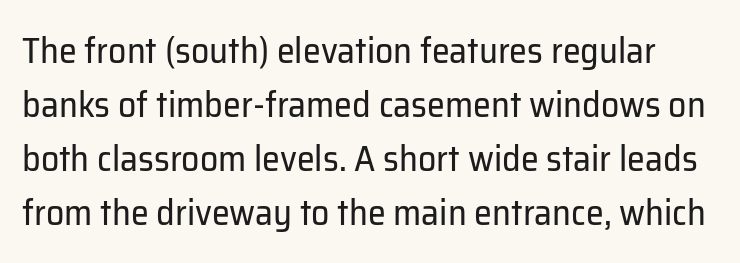
Q: Is the text bold? A: No.
Q: Is the text italic (slanted)? A: No, it is upright.
Q: Is the typeface a serif or a sans-serif typeface? A: Sans-serif.
Q: Is the text underlined? A: No.
Q: Is the spacing between letters normal or unusually wide? A: Normal.
Q: Is the spacing between lines tight, normal or loose? A: Normal.
Q: Width (condensed, normal, or wide)? A: Normal.
Q: Stroke contrast? A: Low.
Q: x-height? A: Medium.
Q: Monospaced? A: No.
